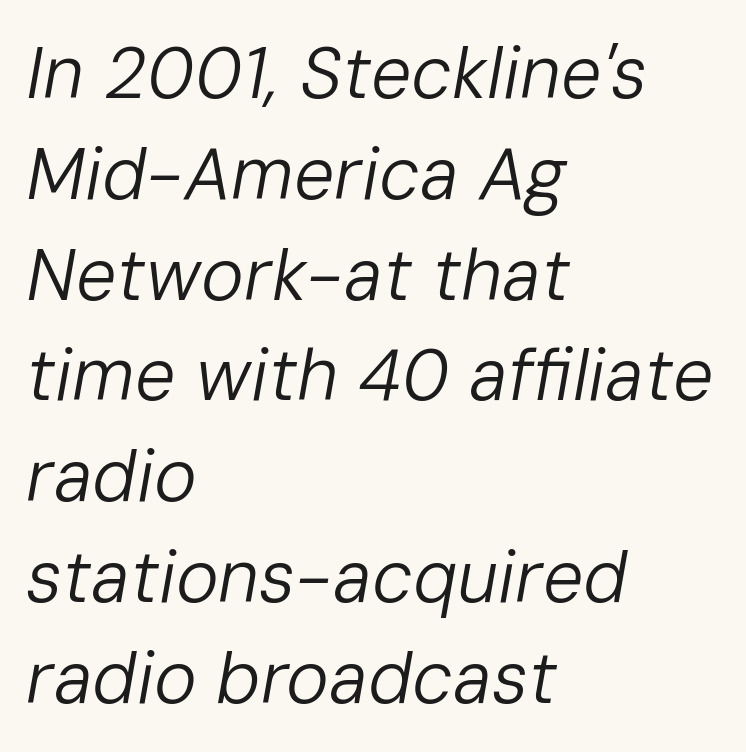
The image shows 72 px regular-weight type, italic (leaning right); set left-aligned, normal line spacing (1.4x), normal letter spacing, not underlined; low stroke contrast and a medium x-height.
